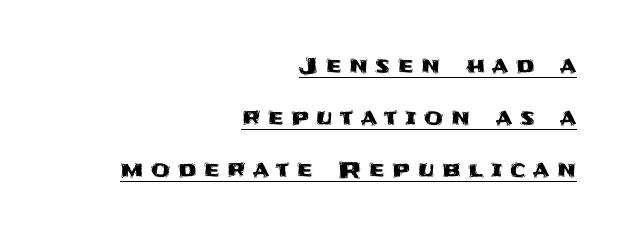
Q: Is the text italic (slanted)? A: No, it is upright.
Q: Is the text underlined? A: Yes.
Q: How is the paragraph aligned? A: Right-aligned.
Q: Is the spacing between letters normal or unusually wide? A: Unusually wide.
Q: Is the spacing between lines tight, normal or loose? A: Loose.
